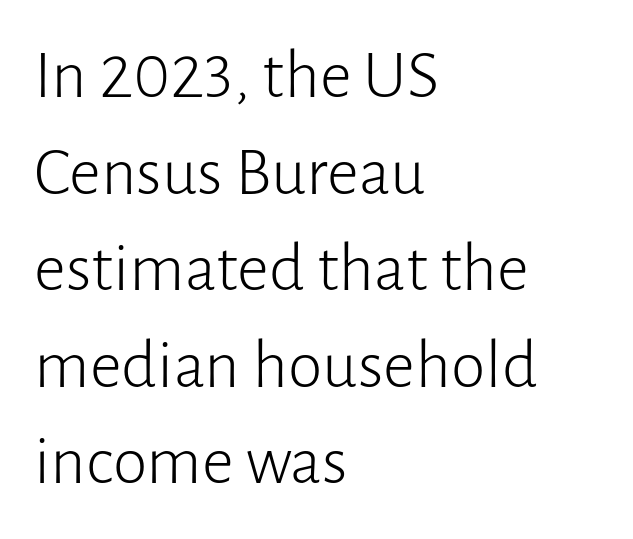
Q: Is the text bold? A: No.
Q: Is the text italic (slanted)? A: No, it is upright.
Q: Is the typeface a serif or a sans-serif typeface? A: Sans-serif.
Q: Is the text underlined? A: No.
Q: How is the paragraph aligned? A: Left-aligned.
Q: Is the spacing between letters normal or unusually wide? A: Normal.
Q: Is the spacing between lines tight, normal or loose? A: Normal.
Q: Width (condensed, normal, or wide)? A: Normal.
Q: Stroke contrast? A: Low.
Q: x-height? A: Medium.
Q: Monospaced? A: No.
